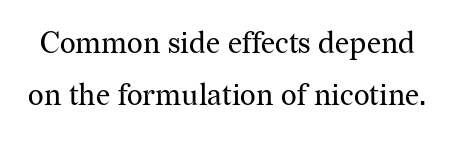
{"serif": "yes", "italic": "no", "bold": "no", "weight": "regular", "width": "normal", "stroke_contrast": "medium", "x_height": "medium", "monospaced": "no", "underline": "no", "line_spacing_ratio": 1.74, "letter_spacing": "normal", "letter_spacing_em": 0.0, "glyph_px": 30}
